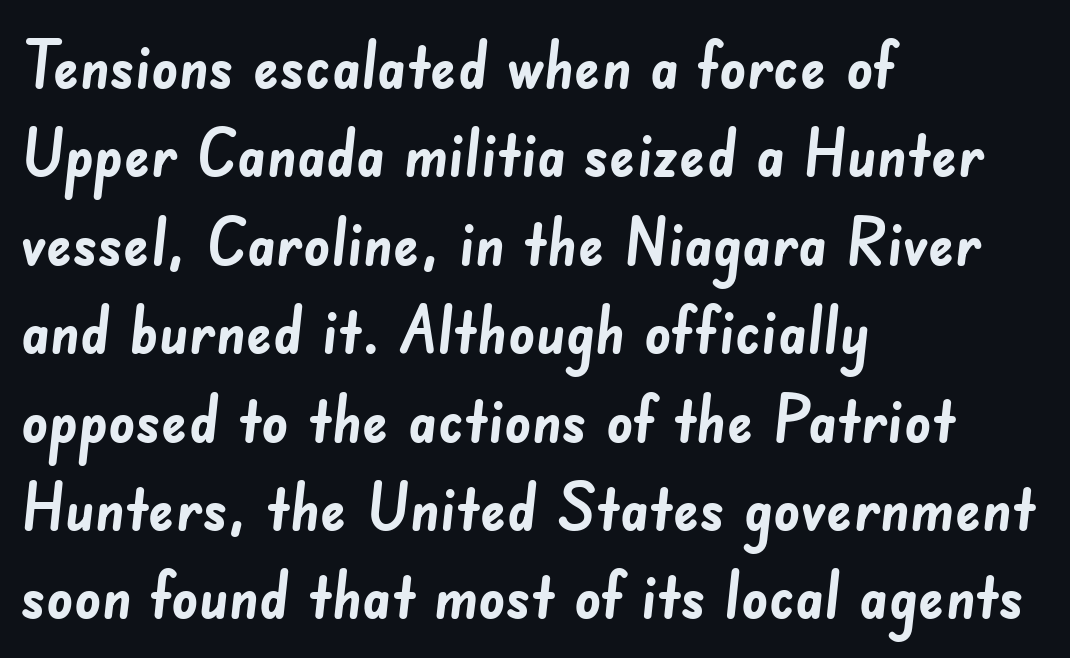
Q: Is the text bold? A: Yes.
Q: Is the typeface a serif or a sans-serif typeface? A: Sans-serif.
Q: Is the text underlined? A: No.
Q: How is the paragraph aligned? A: Left-aligned.
Q: Is the spacing between letters normal or unusually wide? A: Normal.
Q: Is the spacing between lines tight, normal or loose? A: Normal.
Q: Width (condensed, normal, or wide)? A: Normal.
Q: Stroke contrast? A: Low.
Q: x-height? A: Small.
Q: Monospaced? A: No.
